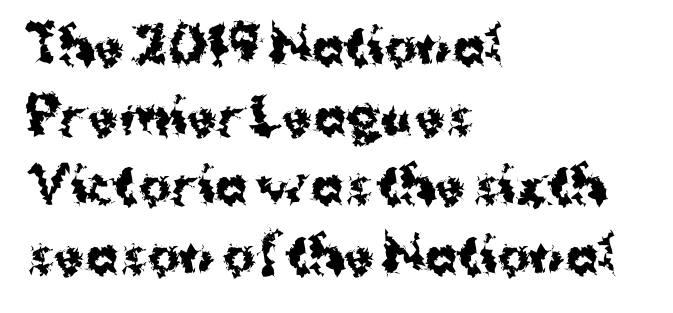
The image shows 49 px bold sans-serif type, upright; set left-aligned, normal line spacing (1.42x), normal letter spacing, not underlined; medium stroke contrast and a medium x-height.
